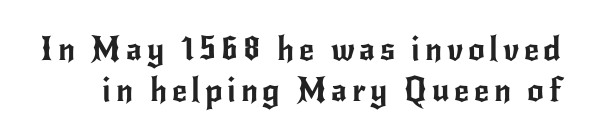
The image shows 33 px sans-serif type, upright; set line spacing 1.23x, not underlined; low stroke contrast and a small x-height.
